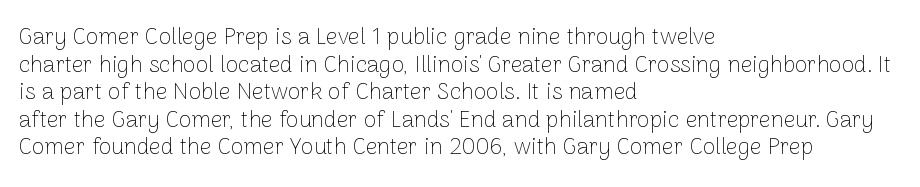
{"italic": "no", "bold": "no", "underline": "no", "align": "left", "line_spacing_ratio": 1.2, "letter_spacing": "normal", "letter_spacing_em": 0.0, "glyph_px": 23}
